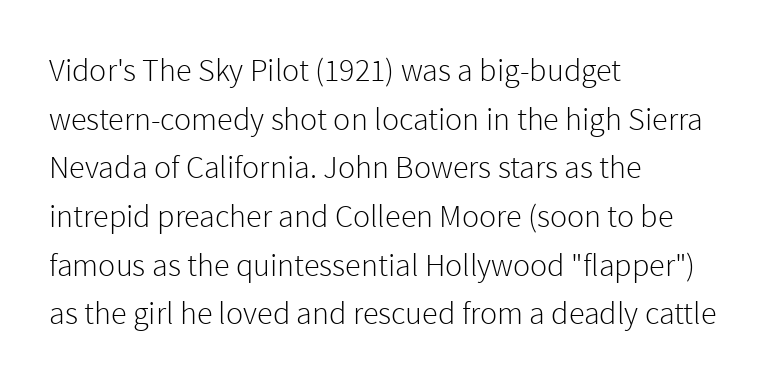
Q: Is the text bold? A: No.
Q: Is the text italic (slanted)? A: No, it is upright.
Q: Is the typeface a serif or a sans-serif typeface? A: Sans-serif.
Q: Is the text underlined? A: No.
Q: How is the paragraph aligned? A: Left-aligned.
Q: Is the spacing between letters normal or unusually wide? A: Normal.
Q: Is the spacing between lines tight, normal or loose? A: Normal.
Q: Width (condensed, normal, or wide)? A: Normal.
Q: x-height? A: Medium.
Q: Monospaced? A: No.
